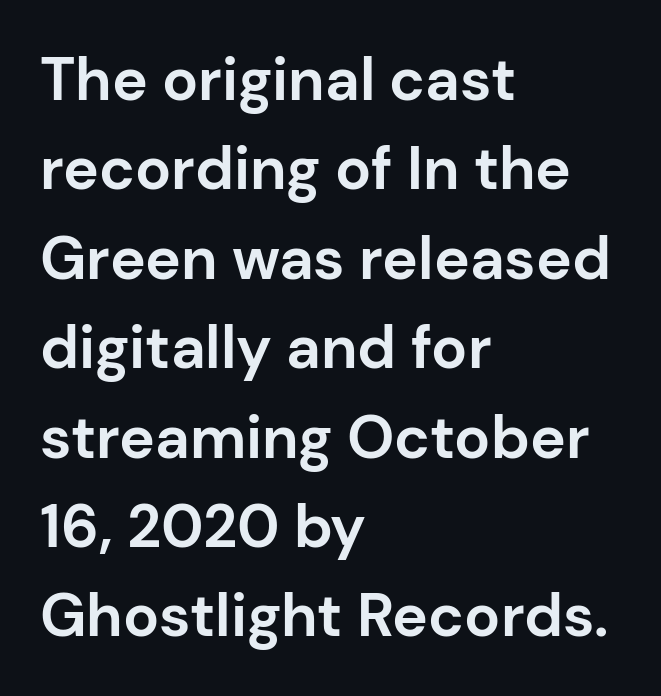
The image shows 60 px bold sans-serif type, upright; set left-aligned, normal line spacing (1.49x), normal letter spacing, not underlined; low stroke contrast and a medium x-height.
